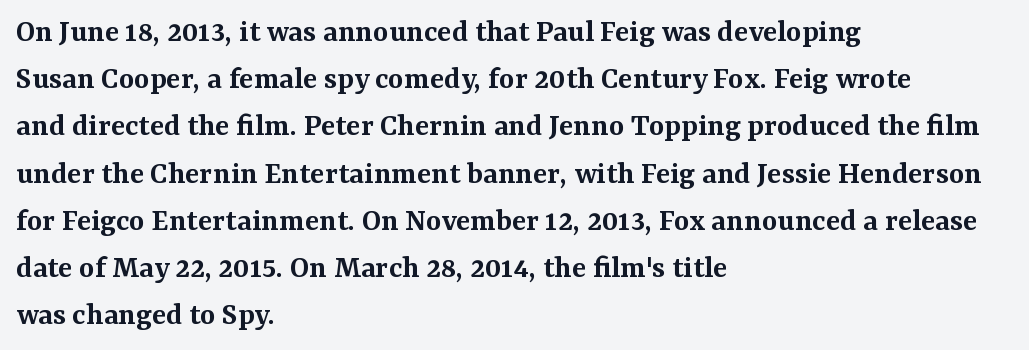
Check where the strokes stop: tiny serifs finish them off. The lines in this sample share a left origin and differ only in where they stop. The line texture is even and compact thanks to regular tracking. Stems and bowls a touch heavier than normal — semibold.
